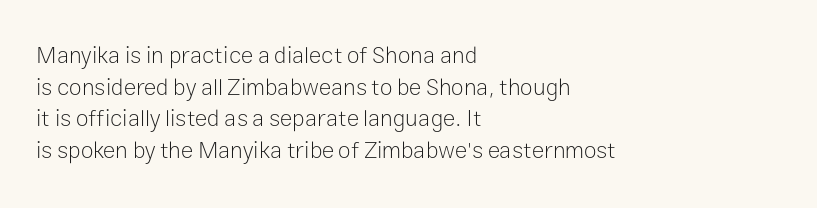
The image shows 23 px text type, upright; set left-aligned, normal line spacing (1.37x), normal letter spacing, not underlined.
